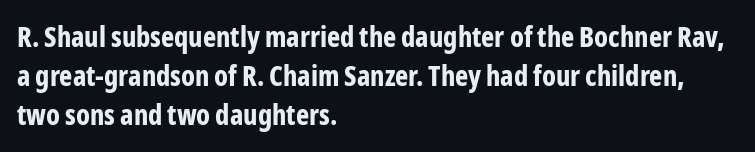
Q: Is the text bold? A: Yes.
Q: Is the text italic (slanted)? A: No, it is upright.
Q: Is the typeface a serif or a sans-serif typeface? A: Sans-serif.
Q: Is the text underlined? A: No.
Q: How is the paragraph aligned? A: Left-aligned.
Q: Is the spacing between letters normal or unusually wide? A: Normal.
Q: Is the spacing between lines tight, normal or loose? A: Normal.
Q: Width (condensed, normal, or wide)? A: Condensed.
Q: Stroke contrast? A: Low.
Q: x-height? A: Medium.
Q: Monospaced? A: No.
